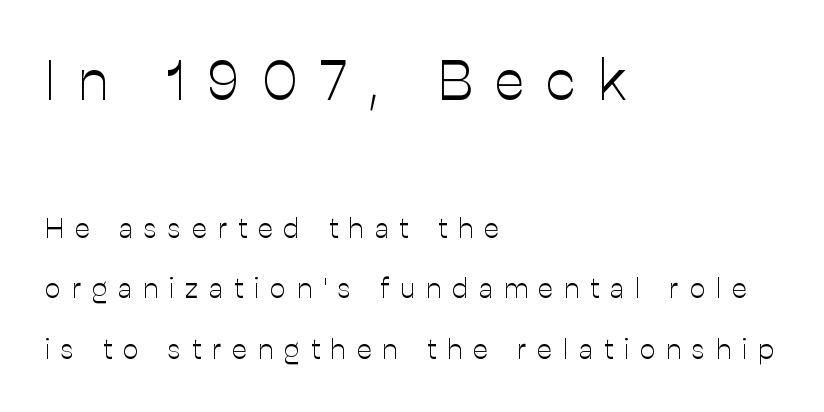
The first block has been scaled up relative to the second. This is roman type, the default non-slanted kind. Are there feet on the stems? There aren't — it's a sans. The designer dialed line spacing up above the default. This rendering features lettering with no underline.
